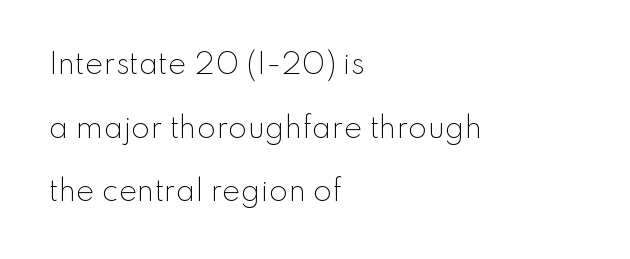
Designer's note — italics off, roman on. The letters look calm and open, with moderate or lighter stems. Examine the stroke ends and you'll find no serifs. Spacing verdict: proportional, widths tailored to each character. A typesetter would call this zero additional tracking.
